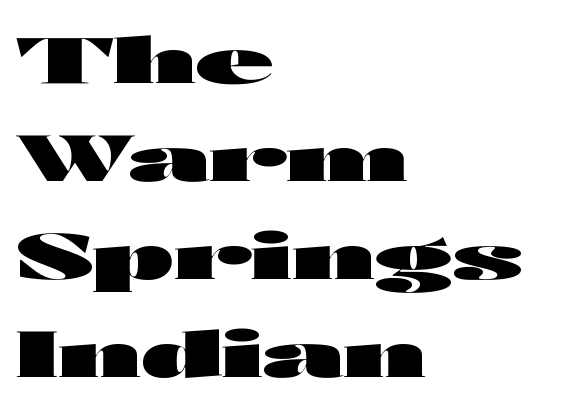
Is the letter spacing exaggerated? No — it looks like the ordinary default. Typographically, this falls in the sans-serif category. Varying glyph widths throughout — classic text-font behaviour. Short and long lines alike share a common starting point at left. Successive baselines arrive at the customary interval. The letters stand upright; this is a roman face.
